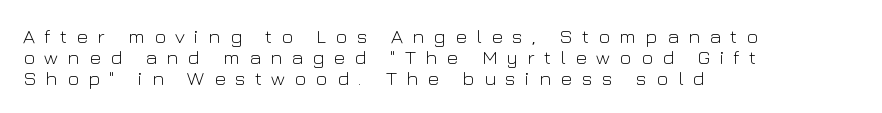
Q: Is the text bold? A: No.
Q: Is the text italic (slanted)? A: No, it is upright.
Q: Is the text underlined? A: No.
Q: How is the paragraph aligned? A: Left-aligned.
Q: Is the spacing between letters normal or unusually wide? A: Unusually wide.
Q: Is the spacing between lines tight, normal or loose? A: Tight.
